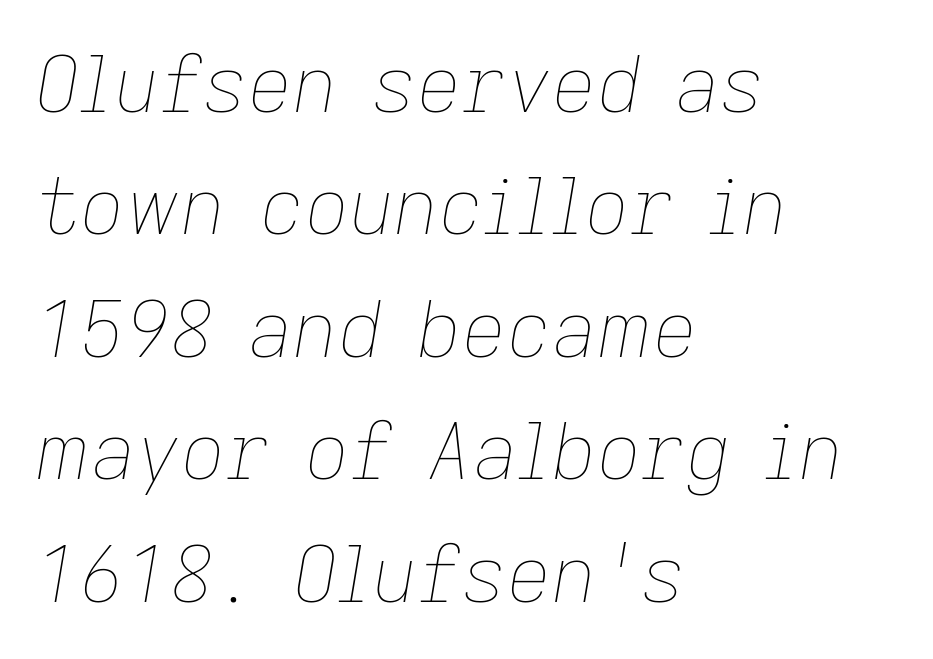
The image shows 78 px thin type, italic (leaning right); set left-aligned, normal line spacing (1.57x), normal letter spacing, not underlined; low stroke contrast and a medium x-height.
